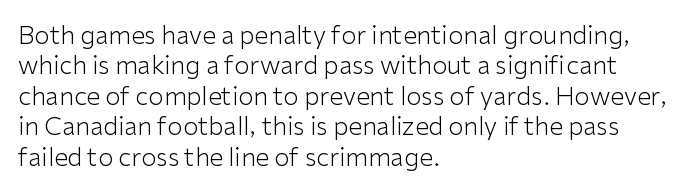
{"italic": "no", "bold": "no", "underline": "no", "align": "left", "line_spacing_ratio": 1.22, "letter_spacing": "normal", "letter_spacing_em": 0.0, "glyph_px": 25}
